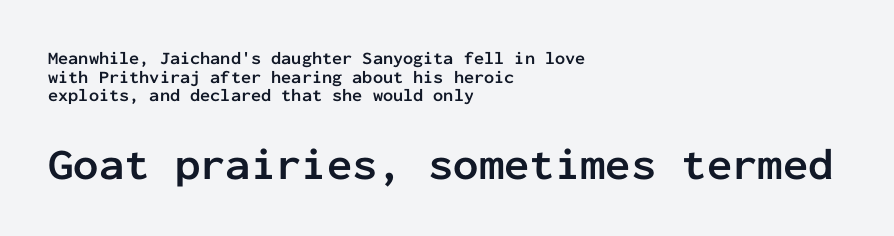
The image shows 45 px semibold sans-serif type, upright, monospaced; set left-aligned, tight line spacing (1.03x), normal letter spacing, not underlined; the second (bottom) block is 2.5x larger; low stroke contrast and a medium x-height.
